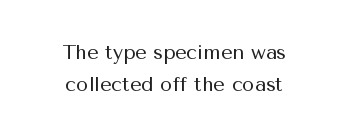
Q: Is the text bold? A: No.
Q: Is the text italic (slanted)? A: No, it is upright.
Q: Is the text underlined? A: No.
Q: How is the paragraph aligned? A: Centered.
Q: Is the spacing between letters normal or unusually wide? A: Normal.
Q: Is the spacing between lines tight, normal or loose? A: Normal.
